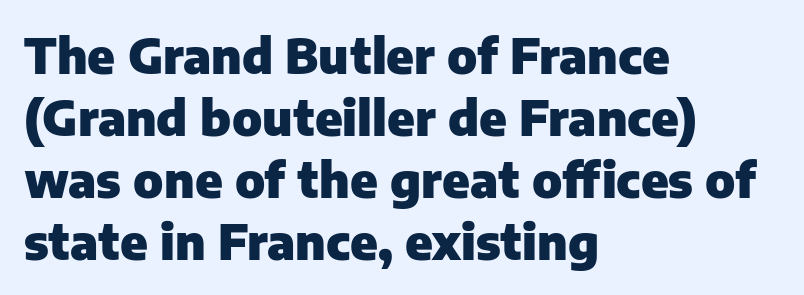
Words appear dense and cohesive because spacing is normal. Spacing verdict: proportional, widths tailored to each character. Interline gaps are of average width in this sample. Observe the absence of serifs on each vertical stroke in this sample. You can tell it's not italic because the verticals are truly vertical.
